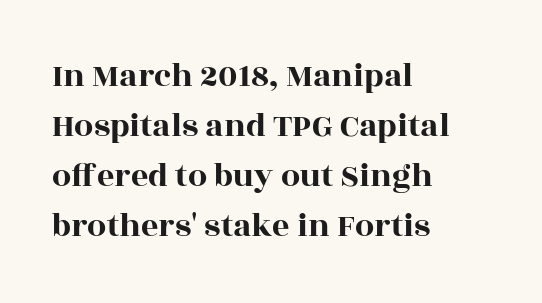
{"serif": "yes", "italic": "no", "width": "wide", "x_height": "large", "monospaced": "no", "underline": "no", "align": "left", "line_spacing": "normal", "line_spacing_ratio": 1.47, "letter_spacing": "normal", "letter_spacing_em": 0.0, "glyph_px": 34}
